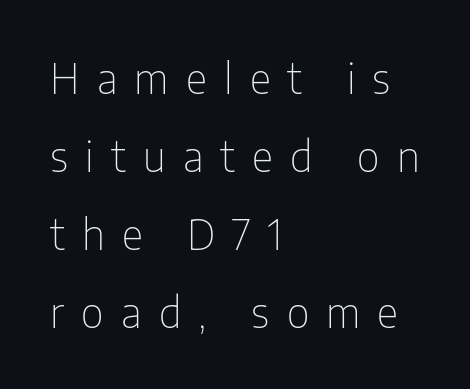
The image shows 42 px thin, condensed sans-serif type, upright; set left-aligned, line spacing 1.86x, unusually wide letter spacing (+0.41 em), not underlined; low stroke contrast and a medium x-height.
